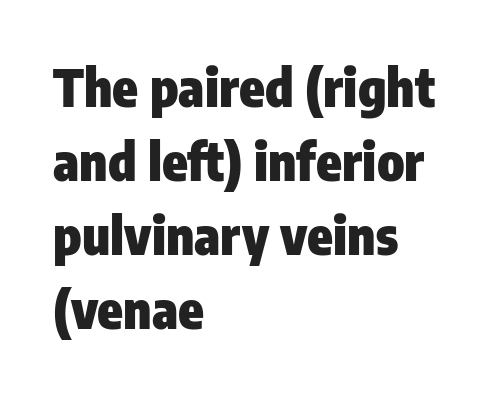
{"serif": "no", "italic": "no", "bold": "yes", "weight": "heavy", "width": "condensed", "stroke_contrast": "low", "x_height": "medium", "monospaced": "no", "underline": "no", "align": "left", "line_spacing": "normal", "line_spacing_ratio": 1.42, "letter_spacing": "normal", "letter_spacing_em": 0.0, "glyph_px": 52}
